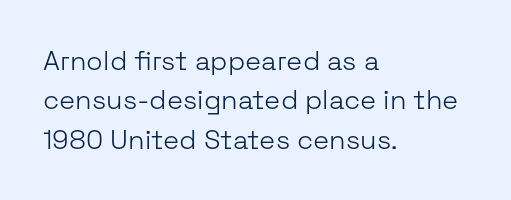
{"italic": "no", "bold": "no", "underline": "no", "align": "left", "line_spacing": "normal", "line_spacing_ratio": 1.46, "letter_spacing": "normal", "letter_spacing_em": 0.0, "glyph_px": 27}
